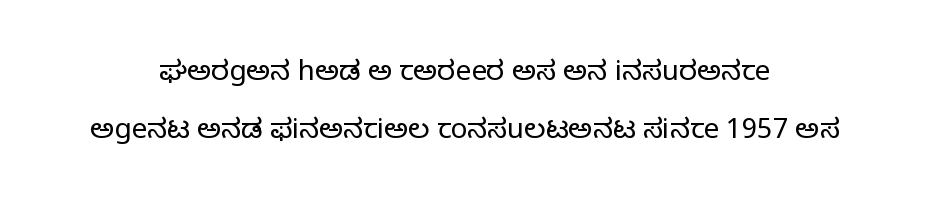
Q: Is the text bold? A: No.
Q: Is the text italic (slanted)? A: No, it is upright.
Q: Is the typeface a serif or a sans-serif typeface? A: Sans-serif.
Q: Is the text underlined? A: No.
Q: How is the paragraph aligned? A: Centered.
Q: Is the spacing between letters normal or unusually wide? A: Normal.
Q: Is the spacing between lines tight, normal or loose? A: Loose.
Q: Width (condensed, normal, or wide)? A: Normal.
Q: Stroke contrast? A: Low.
Q: x-height? A: Medium.
Q: Monospaced? A: No.
